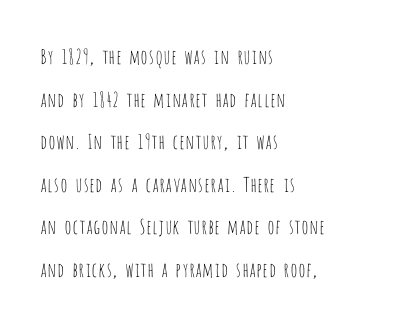
The image shows 20 px text type, upright; set left-aligned, loose line spacing (2.13x), normal letter spacing, not underlined.
